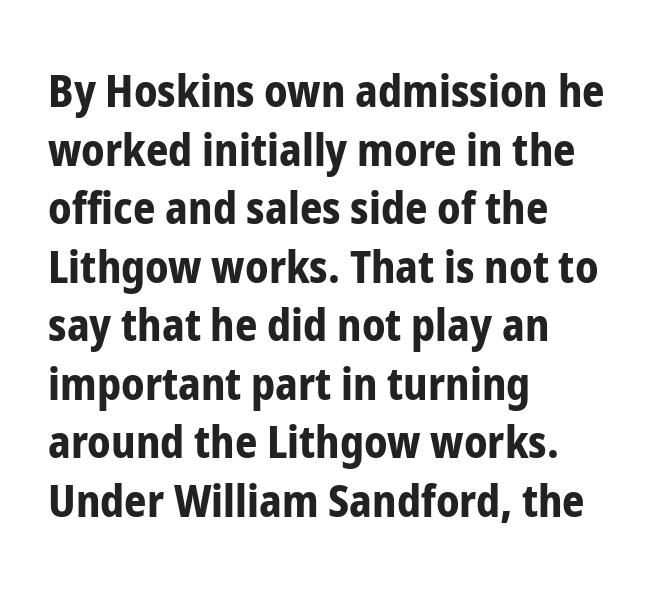
The image shows 44 px bold, condensed sans-serif type, upright; set left-aligned, normal line spacing (1.33x), normal letter spacing, not underlined; low stroke contrast and a medium x-height.
